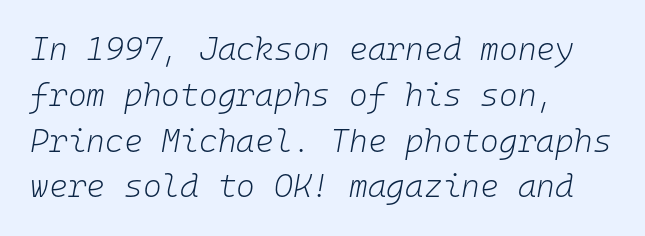
The letterforms sit at book weight or below. This rendering leaves character spacing at its baseline value. A typesetter would call this monospace, since all characters share one set width. Reading down the block, your eye returns to a fixed left position each line. Descenders are the only things crossing below the line. The passage shown stacks its lines at a standard gap.
